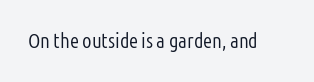
{"italic": "no", "bold": "no", "underline": "no", "letter_spacing": "normal", "letter_spacing_em": 0.0, "glyph_px": 21}
